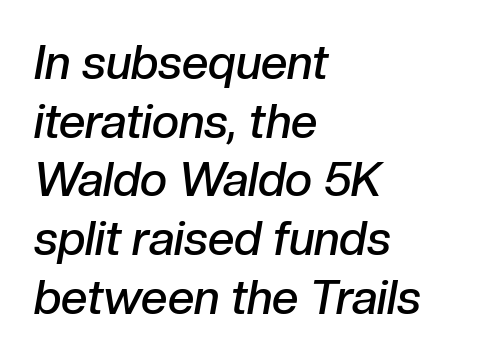
Q: Is the text bold? A: Semi-bold.
Q: Is the text italic (slanted)? A: Yes, it leans right by about 10 degrees.
Q: Is the text underlined? A: No.
Q: How is the paragraph aligned? A: Left-aligned.
Q: Is the spacing between letters normal or unusually wide? A: Normal.
Q: Is the spacing between lines tight, normal or loose? A: Normal.
Q: Width (condensed, normal, or wide)? A: Normal.
Q: Stroke contrast? A: Low.
Q: x-height? A: Medium.
Q: Monospaced? A: No.
